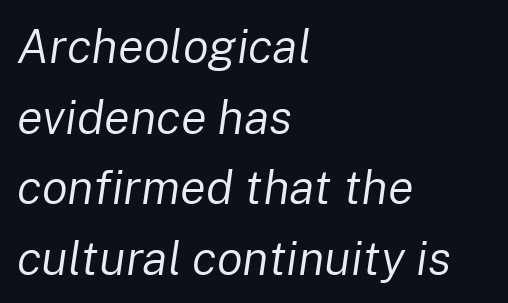
Check the space under the baseline: it is left empty. Proportional: the letters do not fall into vertical columns. There's an unmistakable incline to the writing here. Students, note that the glyphs here touch the page at normal intervals.
